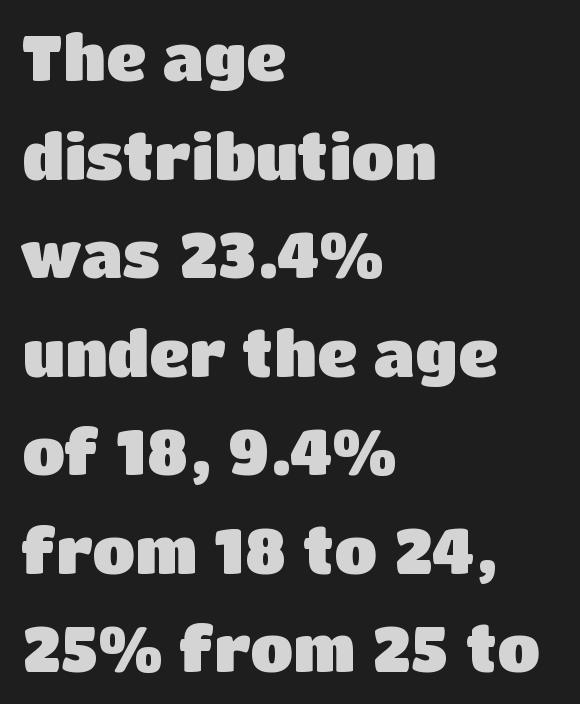
The image shows 62 px heavy sans-serif type, upright; set left-aligned, normal line spacing (1.59x), normal letter spacing, not underlined; low stroke contrast and a large x-height.
